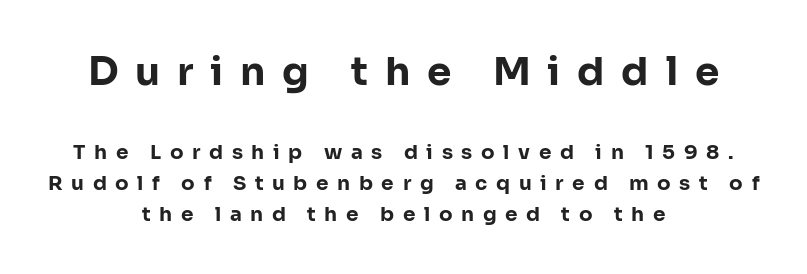
Does the lettering tilt? It doesn't — this is upright. Tracking value appears strongly positive — letters spread wide. Underline: absent. Interline gaps are of average width in this sample. The face used here appears at its bigger size in the upper chunk. Varying glyph widths throughout — classic text-font behaviour.
